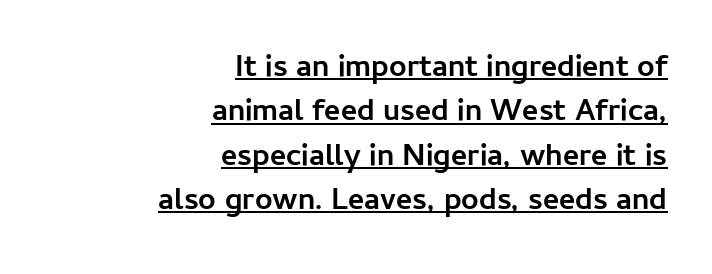
A dark, heavy texture on the line: the type is bold. A flush-right, rag-left setting is used for this passage. Glance below the letters and you will spot a drawn line. Tracking here is standard; glyphs follow each other at the usual distance. The characters display no serif detailing; their extremities are plain. Looks like regular typesetting: each glyph gets only the width it needs.
